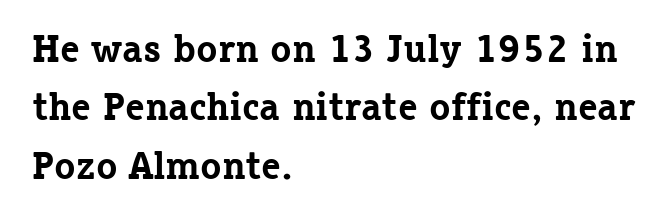
{"serif": "yes", "italic": "no", "bold": "yes", "weight": "bold", "width": "normal", "stroke_contrast": "low", "x_height": "medium", "monospaced": "no", "underline": "no", "align": "left", "line_spacing": "normal", "line_spacing_ratio": 1.5, "letter_spacing": "normal", "letter_spacing_em": 0.0, "glyph_px": 39}
